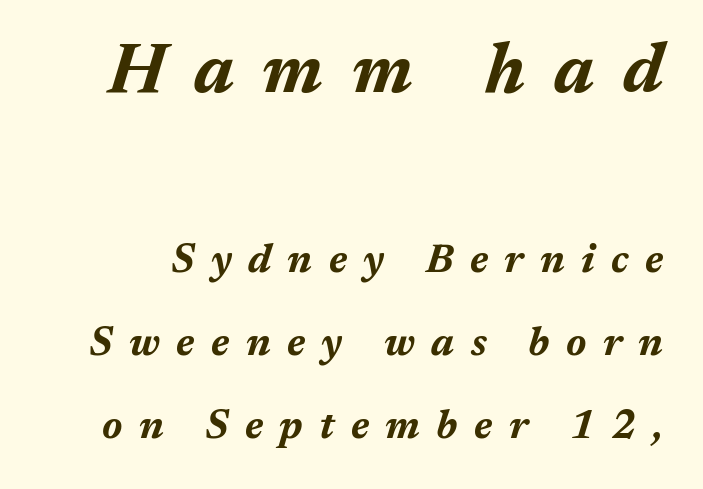
A typesetter would call this proportional, since set widths differ per character. Type size steps down from the first block to the second. Look at the tracking — it's clearly loosened, letters drifting apart. Every letter is thick-stroked: bold, no question. Leading is clearly above the norm, producing a sparse column.
